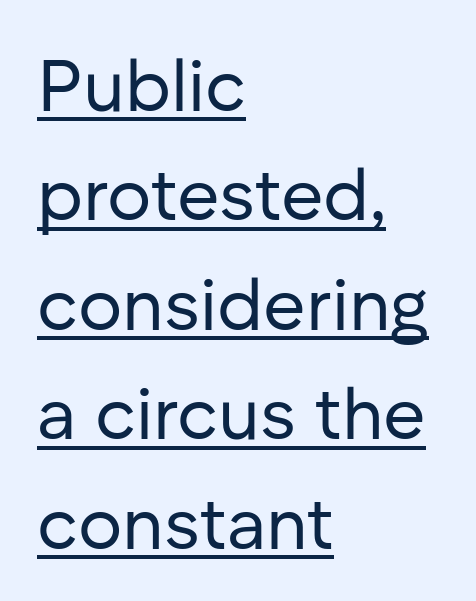
{"serif": "no", "italic": "no", "bold": "no", "weight": "regular", "width": "normal", "stroke_contrast": "low", "x_height": "medium", "monospaced": "no", "underline": "yes", "align": "left", "line_spacing": "normal", "line_spacing_ratio": 1.5, "letter_spacing": "normal", "letter_spacing_em": 0.0, "glyph_px": 73}
